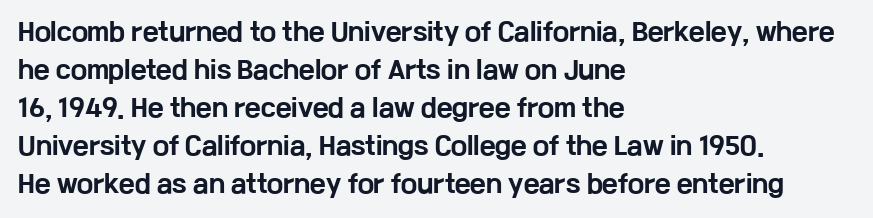
Q: Is the text bold? A: Yes.
Q: Is the text italic (slanted)? A: No, it is upright.
Q: Is the text underlined? A: No.
Q: How is the paragraph aligned? A: Left-aligned.
Q: Is the spacing between letters normal or unusually wide? A: Normal.
Q: Is the spacing between lines tight, normal or loose? A: Normal.
